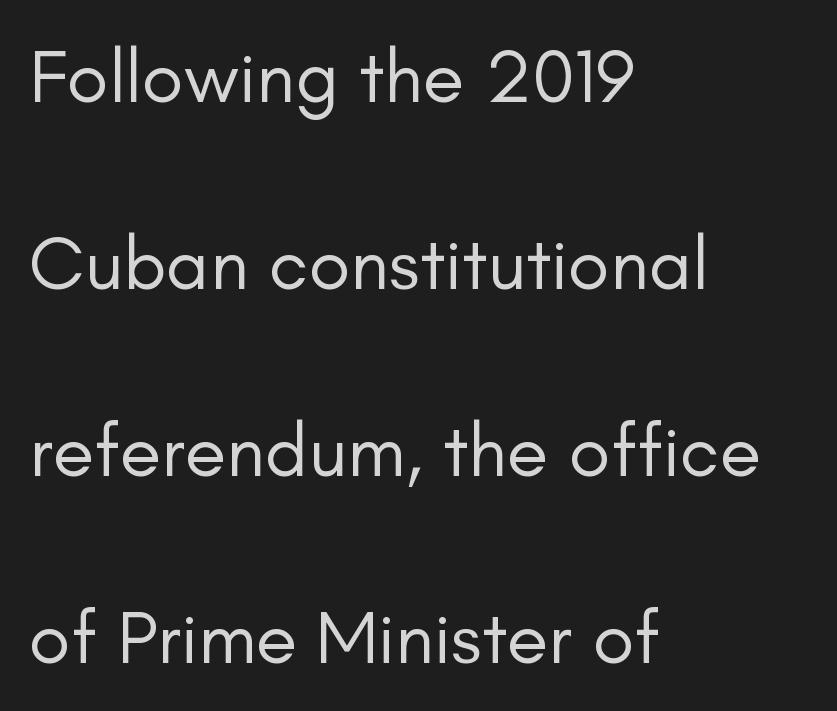
The image shows 76 px regular-weight sans-serif type, upright; set left-aligned, loose line spacing (2.46x), normal letter spacing, not underlined; low stroke contrast and a small x-height.
